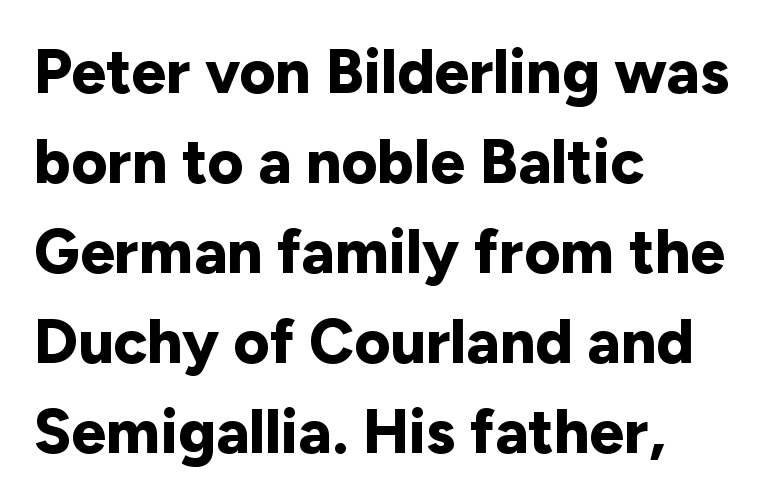
Every row of glyphs begins at an identical x-position on the left. The typeface chosen for these lines omits serifs. The passage shown stacks its lines at a standard gap. Weight check: bold — yes, fully. The axis of the letterforms is exactly vertical. The passage shown is typed in a proportional face where columns would drift.
